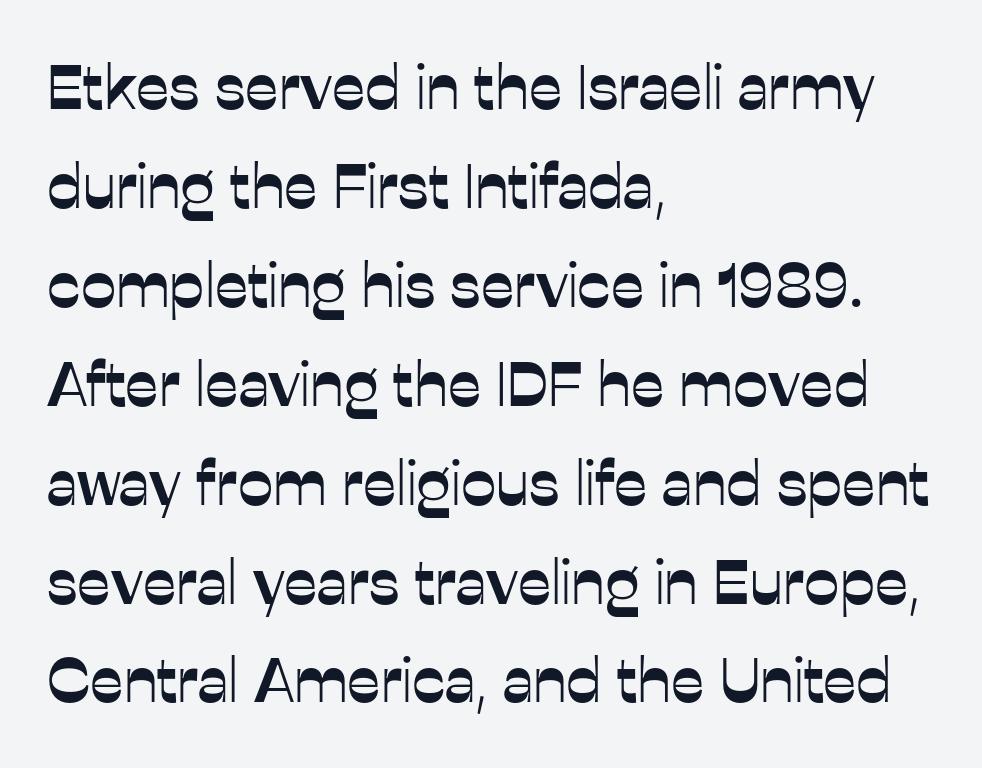
Bare-footed words on every line. You could not count columns in this text — the font is proportionally spaced. Look at the bottom of the vertical strokes: they stop flat, with no serifs. Standard letterfit; no display-style spreading of the glyphs. Quick note: not italic, upright. The paragraph shown leans on its left margin.
